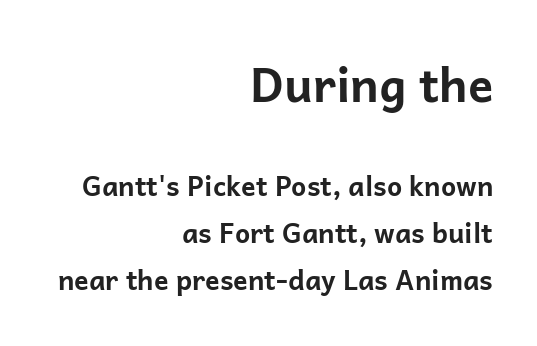
Students, this is bold: see how much ink each stroke carries. These lines are rendered in a variable-pitch font. This is the regular roman posture of the typeface. Does the type have serifs? No, each stem ends abruptly. The emphasis by scale lands on block number one, above.
